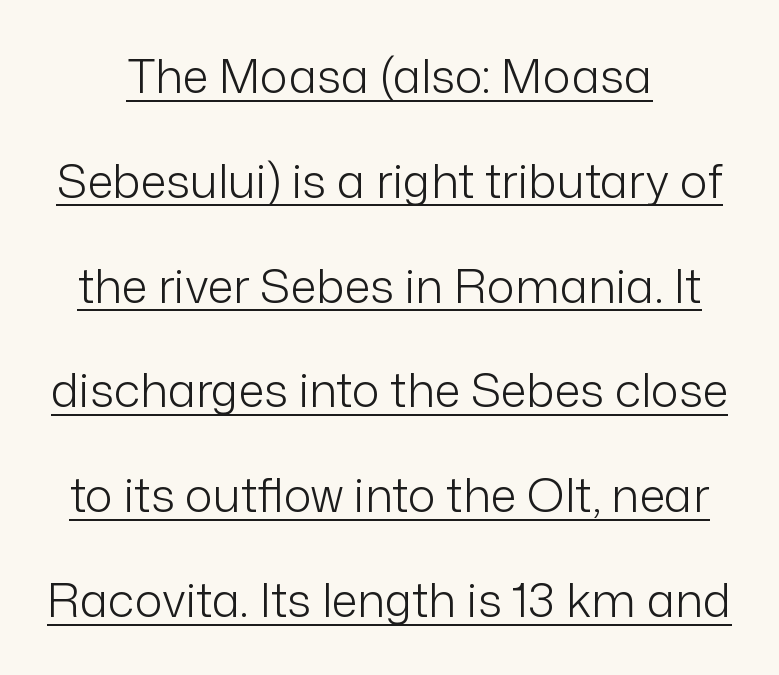
Quick note: interline space is abundant. These characters rest on top of a visible drawn line. Spacing verdict: proportional, widths tailored to each character. The face used here is a sans, in the tradition of grotesques and geometrics. Posture: upright roman. Summary of weight: not heavy and not bold.
